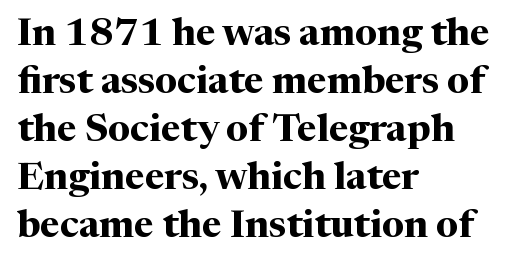
The image shows 38 px bold serif type, upright; set left-aligned, normal line spacing (1.26x), normal letter spacing, not underlined; medium stroke contrast and a medium x-height.
